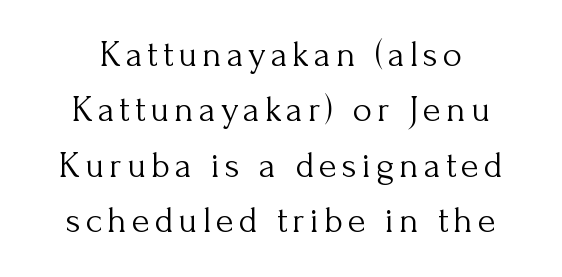
The image shows 37 px light serif type, upright; set centered, normal line spacing (1.5x), not underlined; medium stroke contrast and a small x-height.
